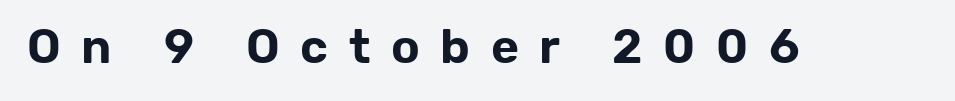
{"serif": "no", "italic": "no", "width": "normal", "stroke_contrast": "low", "x_height": "medium", "monospaced": "no", "underline": "no", "letter_spacing": "wide", "letter_spacing_em": 0.43, "glyph_px": 48}
